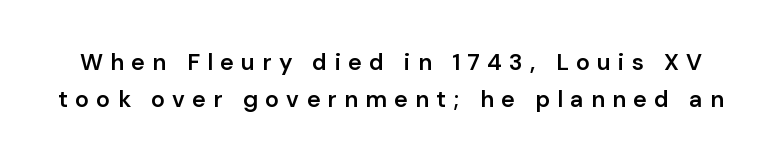
{"italic": "no", "bold": "semi", "underline": "no", "line_spacing": "normal", "line_spacing_ratio": 1.61, "letter_spacing": "wide", "letter_spacing_em": 0.32, "glyph_px": 23}
